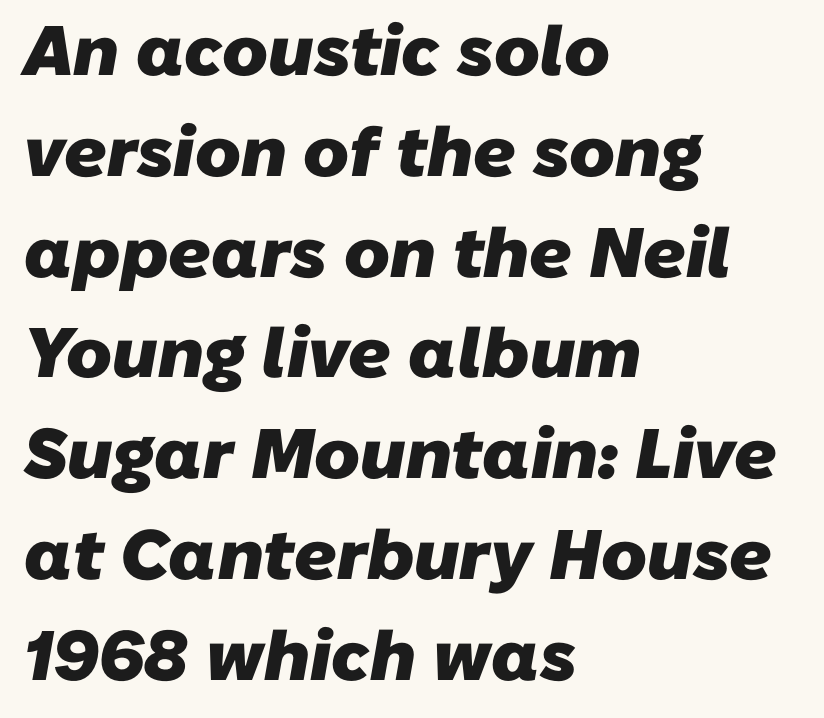
Q: Is the text bold? A: Yes.
Q: Is the typeface a serif or a sans-serif typeface? A: Sans-serif.
Q: Is the text underlined? A: No.
Q: How is the paragraph aligned? A: Left-aligned.
Q: Is the spacing between letters normal or unusually wide? A: Normal.
Q: Is the spacing between lines tight, normal or loose? A: Normal.
Q: Width (condensed, normal, or wide)? A: Normal.
Q: Stroke contrast? A: Low.
Q: x-height? A: Medium.
Q: Monospaced? A: No.
